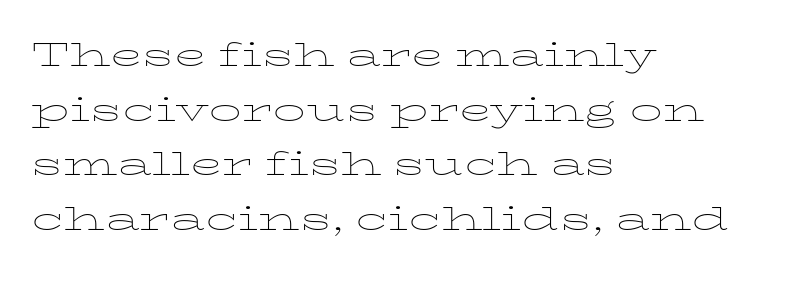
{"italic": "no", "bold": "no", "weight": "thin", "width": "wide", "stroke_contrast": "low", "x_height": "medium", "monospaced": "no", "underline": "no", "align": "left", "line_spacing": "normal", "line_spacing_ratio": 1.27, "letter_spacing": "normal", "letter_spacing_em": 0.0, "glyph_px": 43}
